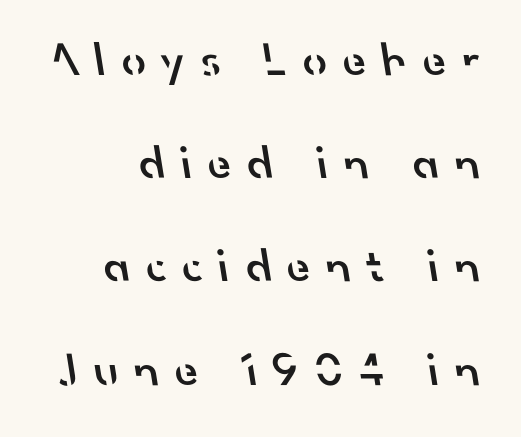
Q: Is the text bold? A: Semi-bold.
Q: Is the typeface a serif or a sans-serif typeface? A: Sans-serif.
Q: Is the text underlined? A: No.
Q: Is the spacing between letters normal or unusually wide? A: Unusually wide.
Q: Is the spacing between lines tight, normal or loose? A: Loose.
Q: Width (condensed, normal, or wide)? A: Normal.
Q: Stroke contrast? A: Low.
Q: x-height? A: Small.
Q: Monospaced? A: No.
